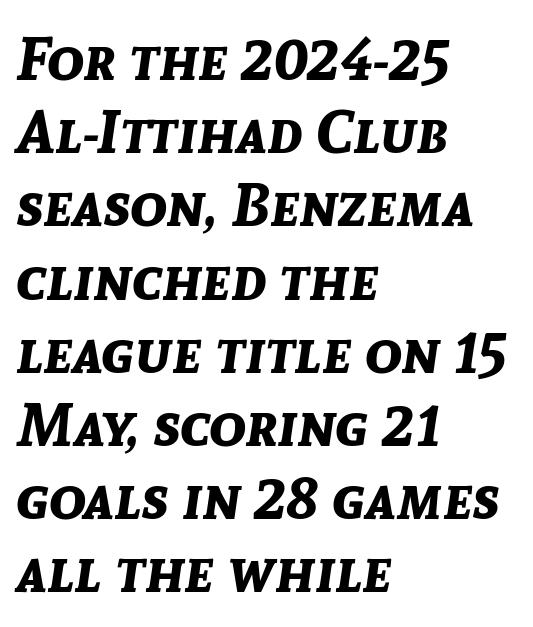
The area under the type is left untouched. Emphasis by weight is at full strength: bold. Varying glyph widths throughout — classic text-font behaviour. The whole block is typeset with a tilt.
